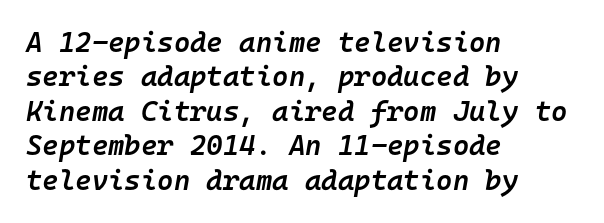
The image shows 28 px semibold type, italic (leaning right), monospaced; set left-aligned, line spacing 1.23x, normal letter spacing, not underlined; low stroke contrast and a medium x-height.
